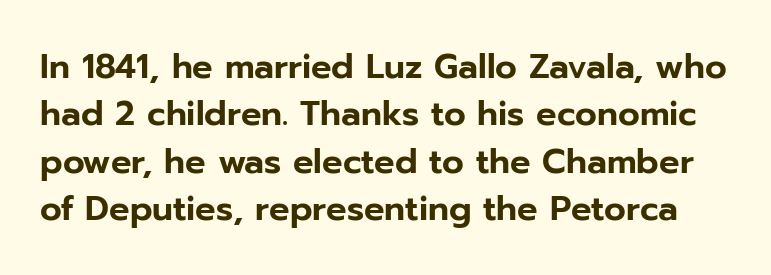
The typography opts for an upright posture over an oblique one. A normal amount of white space separates one row of letters from the next. Regarding serifs, this sample does without them. The passage shown is typed in a proportional face where columns would drift.
